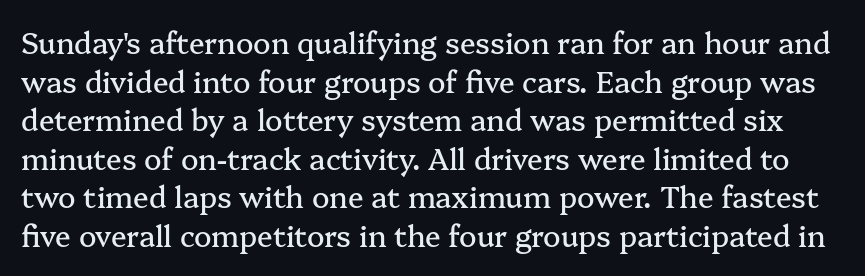
The image shows 29 px serif type, upright; set normal line spacing (1.33x), normal letter spacing, not underlined; medium stroke contrast and a medium x-height.
